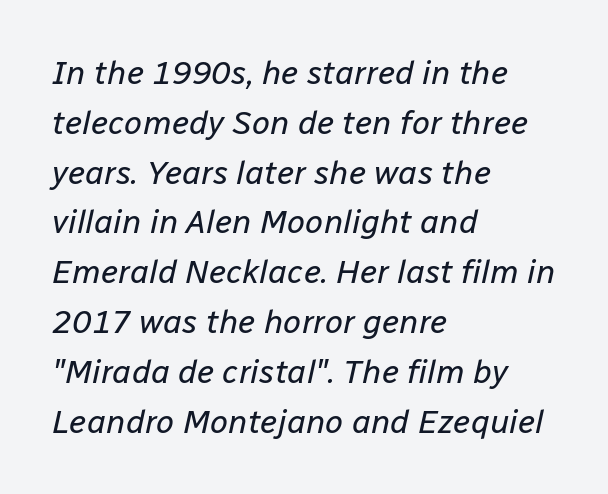
These lines sit exactly where default settings would place them. A typesetter would call this zero additional tracking. The rendering uses natural spacing where letterforms have individual widths. Weight: regular or lighter. Italic? Definitely — the glyphs are oblique.
